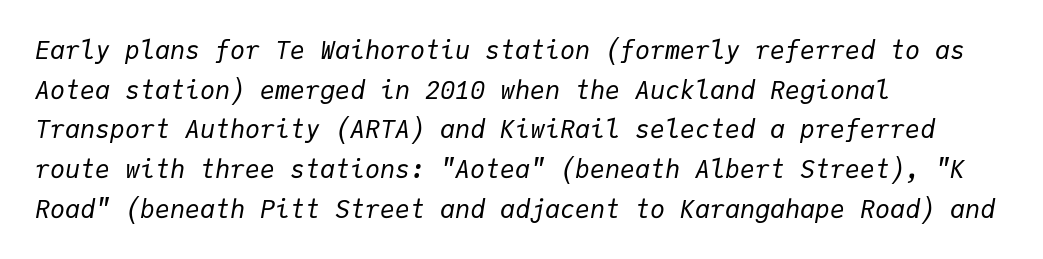
Q: Is the text bold? A: No.
Q: Is the text italic (slanted)? A: Yes, it leans right by about 9 degrees.
Q: Is the text underlined? A: No.
Q: How is the paragraph aligned? A: Left-aligned.
Q: Is the spacing between letters normal or unusually wide? A: Normal.
Q: Is the spacing between lines tight, normal or loose? A: Normal.
